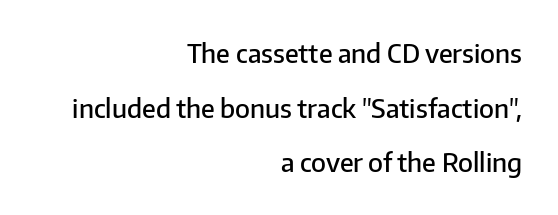
Is the block centered? No — it sits flush against the right margin. The specimen omits any rule beneath the text block's lines. Between one letter and the next there's only the usual sliver of space. These lines stand farther apart than default settings would place them. Upright lettering throughout. A somewhat darkened texture: the type is semibold rather than bold.
